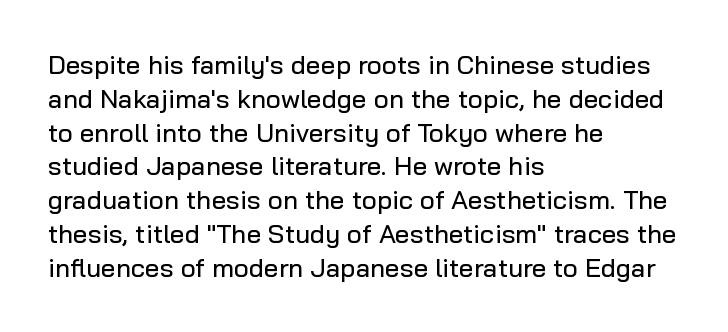
The ragged edge is on the right, which tells us the setting is flush left. How would I describe the line gaps? Plain and ordinary. This is the regular roman posture of the typeface. Only glyphs here, with clear space below each row.
